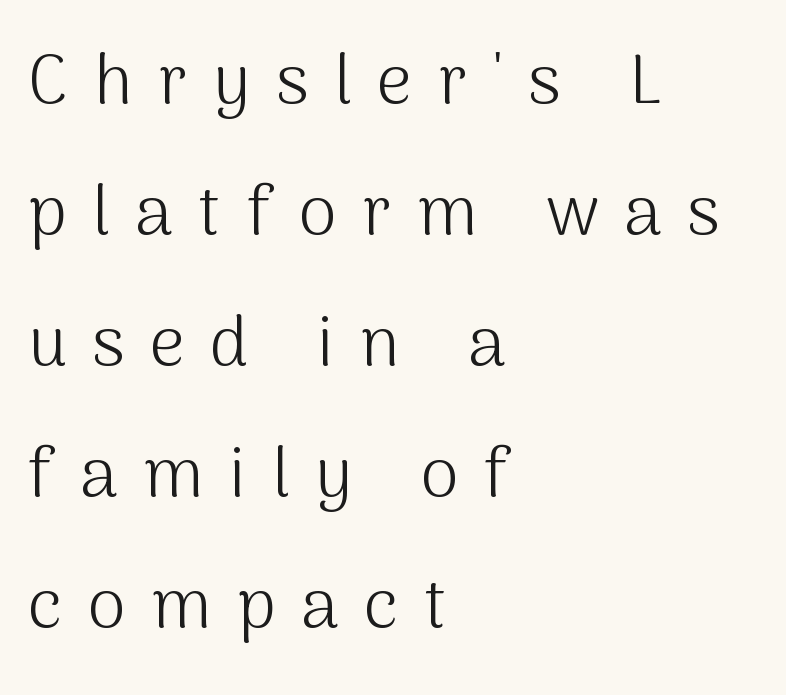
The image shows 69 px light sans-serif type, upright; set left-aligned, loose line spacing (1.9x), unusually wide letter spacing (+0.37 em), not underlined; medium stroke contrast and a medium x-height.
